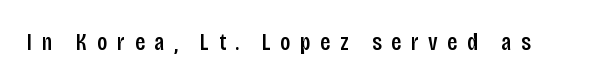
Q: Is the text italic (slanted)? A: No, it is upright.
Q: Is the text underlined? A: No.
Q: Is the spacing between letters normal or unusually wide? A: Unusually wide.
